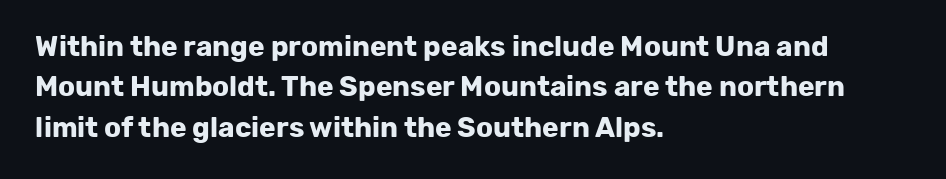
Set as a true bold cut, around the 700 mark. Horizontally, the lines are justified to the leading edge only. Spacing verdict: proportional, widths tailored to each character. The letters stand upright; this is a roman face. Type without underlining. This rendering leaves character spacing at its baseline value.
